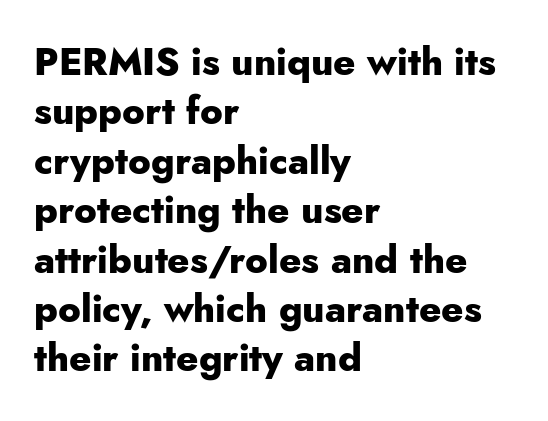
{"serif": "no", "italic": "no", "bold": "yes", "weight": "heavy", "width": "normal", "stroke_contrast": "low", "x_height": "small", "monospaced": "no", "underline": "no", "align": "left", "line_spacing": "normal", "line_spacing_ratio": 1.3, "letter_spacing": "normal", "letter_spacing_em": 0.0, "glyph_px": 38}
